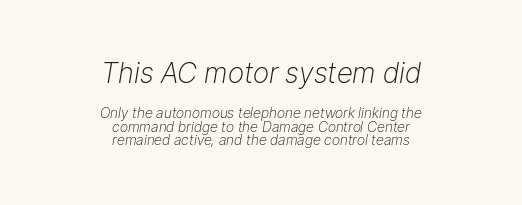
{"italic": "yes", "lean": "right", "slant_degrees": 9, "bold": "no", "weight": "light", "width": "normal", "stroke_contrast": "low", "x_height": "medium", "monospaced": "no", "underline": "no", "align": "center", "line_spacing": "tight", "line_spacing_ratio": 0.96, "letter_spacing": "normal", "letter_spacing_em": 0.0, "larger_block": "first", "size_ratio": 2.0, "glyph_px": 28}
